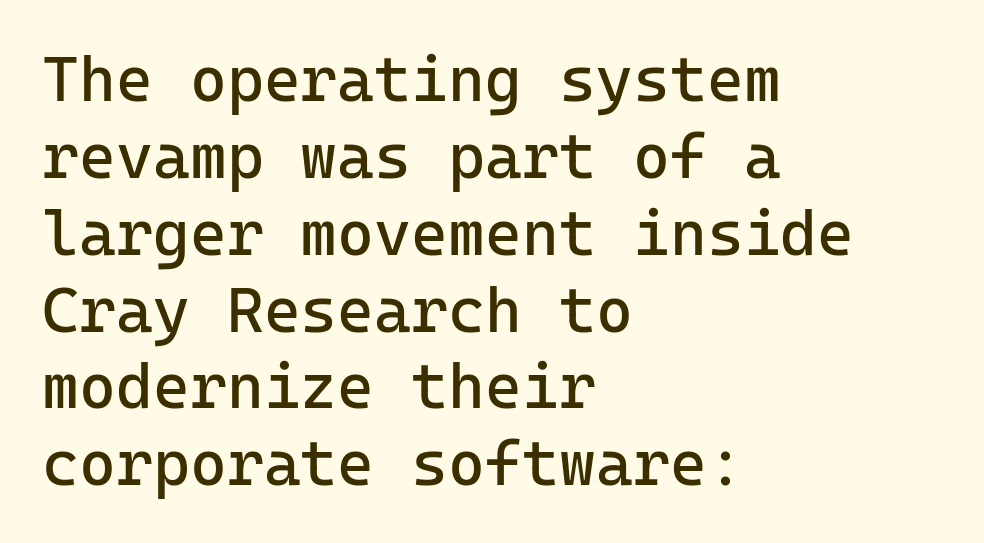
{"serif": "no", "italic": "no", "bold": "no", "weight": "regular", "width": "normal", "stroke_contrast": "low", "x_height": "medium", "monospaced": "yes", "underline": "no", "align": "left", "line_spacing_ratio": 1.22, "letter_spacing": "normal", "letter_spacing_em": 0.0, "glyph_px": 63}
